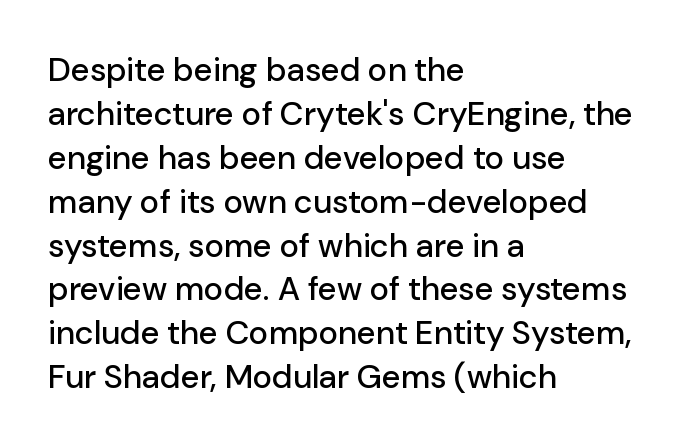
The image shows 33 px sans-serif type, upright; set left-aligned, normal line spacing (1.33x), normal letter spacing, not underlined; low stroke contrast and a medium x-height.
